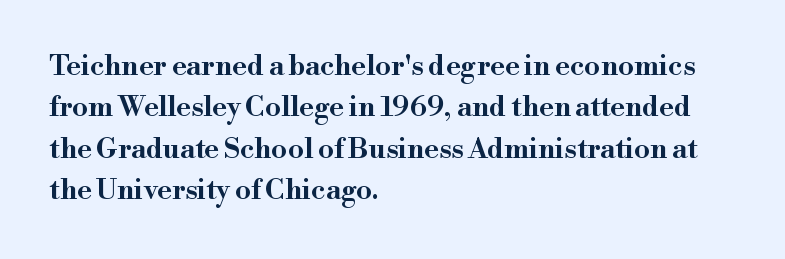
Does the type have serifs? Yes, each stem ends in a small foot. These lines keep a tight, regular rhythm from letter to letter. The gap between lines stays unmarked. Quick note: interline space is typical. The letters advance in unequal steps, a hallmark of proportional type. Teacher's note: observe the even left margin — that is flush-left alignment.
